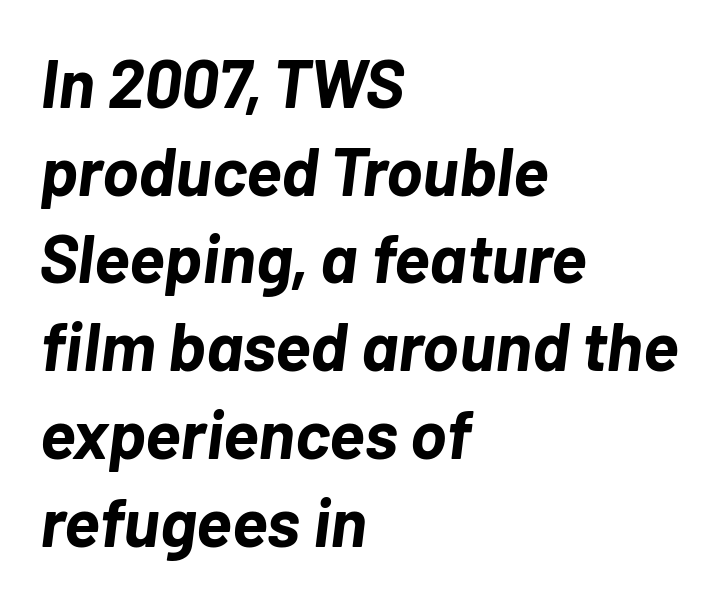
The image shows 68 px bold type, italic (leaning right); set left-aligned, normal line spacing (1.29x), normal letter spacing, not underlined; low stroke contrast and a medium x-height.
